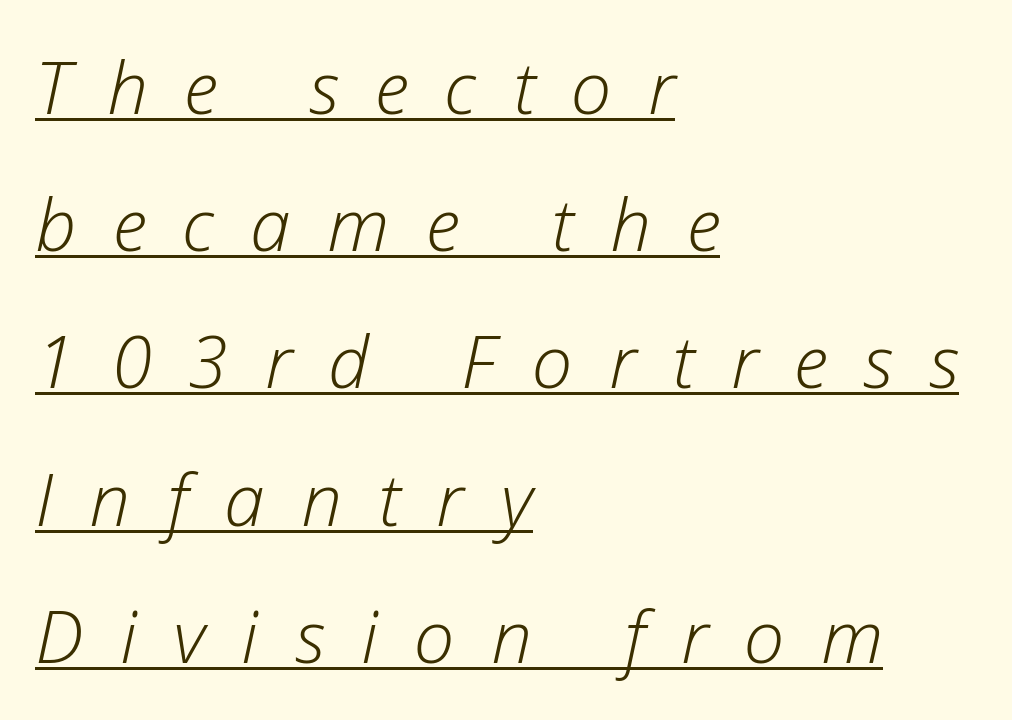
The image shows 73 px light type, italic (leaning right); set left-aligned, line spacing 1.88x, unusually wide letter spacing (+0.5 em), underlined; low stroke contrast and a medium x-height.
